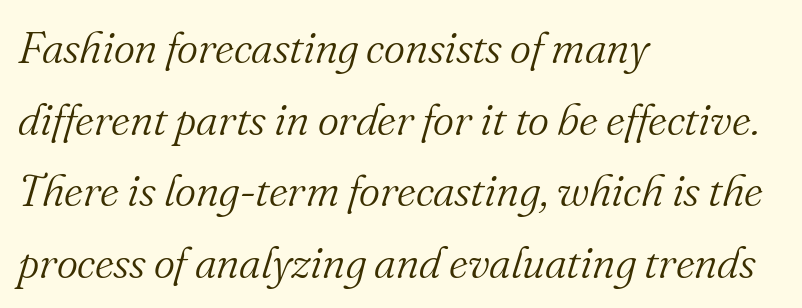
Q: Is the text bold? A: No.
Q: Is the text italic (slanted)? A: Yes, it leans right by about 16 degrees.
Q: Is the typeface a serif or a sans-serif typeface? A: Serif.
Q: Is the text underlined? A: No.
Q: How is the paragraph aligned? A: Left-aligned.
Q: Is the spacing between letters normal or unusually wide? A: Normal.
Q: Is the spacing between lines tight, normal or loose? A: Normal.
Q: Width (condensed, normal, or wide)? A: Normal.
Q: Stroke contrast? A: Medium.
Q: x-height? A: Small.
Q: Monospaced? A: No.
